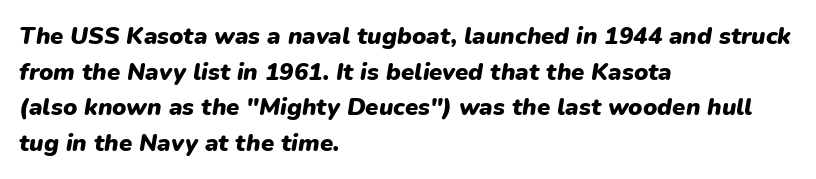
The image shows 24 px bold type, italic (leaning right); set left-aligned, normal line spacing (1.48x), normal letter spacing, not underlined.
